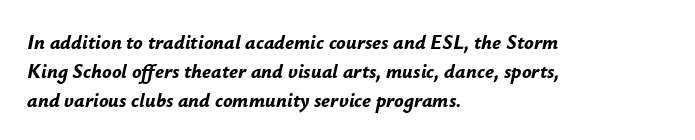
Q: Is the text bold? A: Yes.
Q: Is the text italic (slanted)? A: Yes, it leans right by about 12 degrees.
Q: Is the text underlined? A: No.
Q: How is the paragraph aligned? A: Left-aligned.
Q: Is the spacing between letters normal or unusually wide? A: Normal.
Q: Is the spacing between lines tight, normal or loose? A: Normal.
